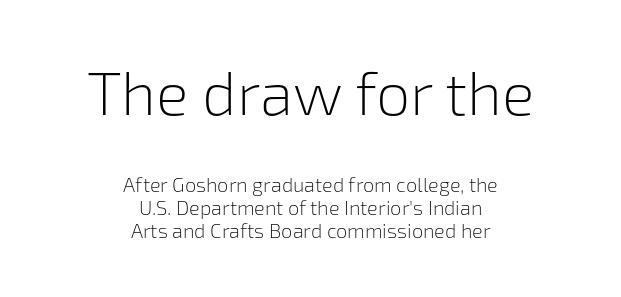
Q: Is the text bold? A: No.
Q: Is the text italic (slanted)? A: No, it is upright.
Q: Is the typeface a serif or a sans-serif typeface? A: Sans-serif.
Q: Is the text underlined? A: No.
Q: How is the paragraph aligned? A: Centered.
Q: Is the spacing between letters normal or unusually wide? A: Normal.
Q: Is the spacing between lines tight, normal or loose? A: Tight.
Q: Which block of text is set in a larger size, the first (top) or the second (bottom)? A: The first (top) one.
Q: Width (condensed, normal, or wide)? A: Normal.
Q: Stroke contrast? A: Low.
Q: x-height? A: Medium.
Q: Monospaced? A: No.
